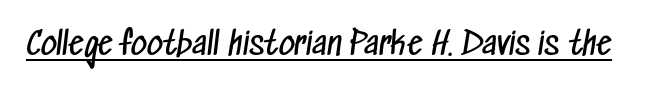
Stems and bowls with no extra thickness — not bold. I'd call this a sans setting — the letters go barefoot. In terms of letterspacing, this is plain default setting. Do the characters align in a grid? No, the font is proportional. The specimen includes a rule beneath the text block's lines.
